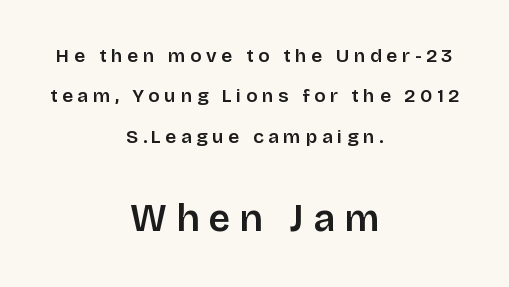
{"serif": "no", "italic": "no", "bold": "semi", "weight": "semibold", "width": "normal", "stroke_contrast": "low", "x_height": "large", "monospaced": "no", "underline": "no", "align": "center", "line_spacing": "loose", "line_spacing_ratio": 2.12, "letter_spacing": "wide", "letter_spacing_em": 0.24, "larger_block": "second", "size_ratio": 2.0, "glyph_px": 38}
